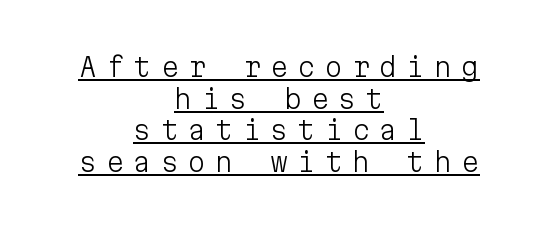
The image shows 26 px text type, upright; set centered, line spacing 1.22x, unusually wide letter spacing (+0.35 em), underlined.
